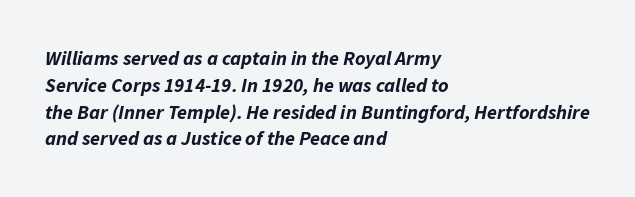
Emphasis by weight is at full strength: bold. The rag falls on the right side of this text block. The font's italic variant was chosen for this text. The space between consecutive lines is moderate.
